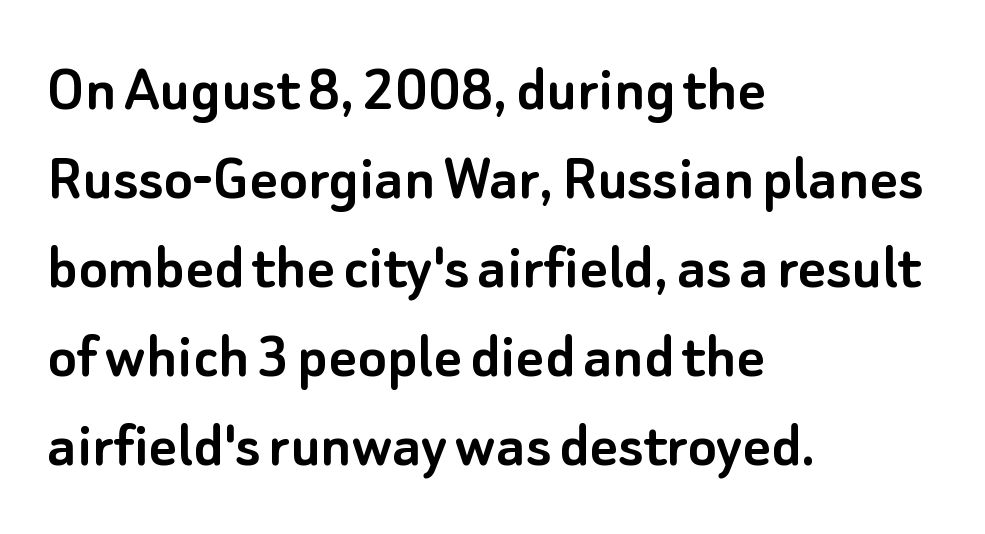
The image shows 68 px sans-serif type, upright; set left-aligned, normal line spacing (1.31x), normal letter spacing, not underlined; low stroke contrast and a small x-height.
